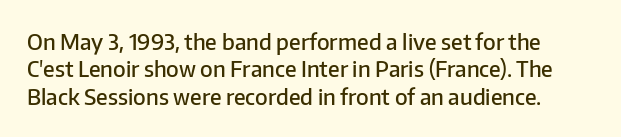
Q: Is the text bold? A: Semi-bold.
Q: Is the text italic (slanted)? A: No, it is upright.
Q: Is the text underlined? A: No.
Q: Is the spacing between letters normal or unusually wide? A: Normal.
Q: Is the spacing between lines tight, normal or loose? A: Normal.
